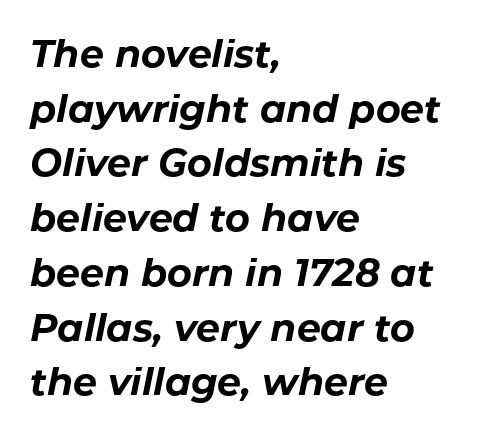
{"italic": "yes", "lean": "right", "slant_degrees": 11, "bold": "yes", "weight": "bold", "width": "normal", "stroke_contrast": "low", "x_height": "medium", "monospaced": "no", "underline": "no", "align": "left", "line_spacing": "normal", "line_spacing_ratio": 1.44, "letter_spacing": "normal", "letter_spacing_em": 0.0, "glyph_px": 38}
